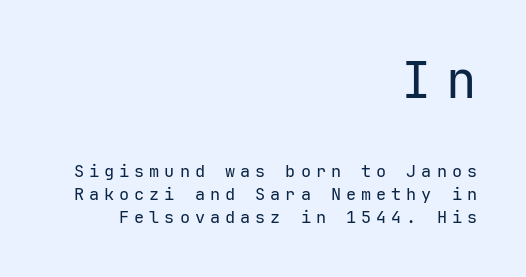
{"serif": "no", "italic": "no", "bold": "no", "weight": "regular", "width": "normal", "stroke_contrast": "low", "x_height": "medium", "underline": "no", "align": "right", "line_spacing": "normal", "line_spacing_ratio": 1.37, "letter_spacing": "wide", "letter_spacing_em": 0.29, "larger_block": "first", "size_ratio": 3.0, "glyph_px": 51}
